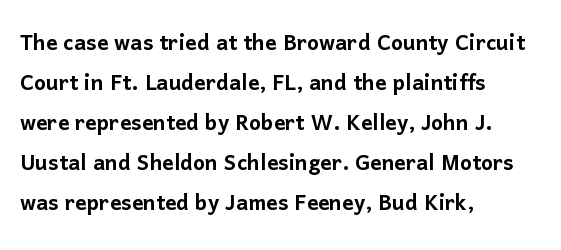
Note: no serifs on the glyphs. Looks like regular typesetting: each glyph gets only the width it needs. This rendering leaves character spacing at its baseline value. The gap between lines stays unmarked. No italicization has been applied; the sample stays upright. Vertical spacing — default.
